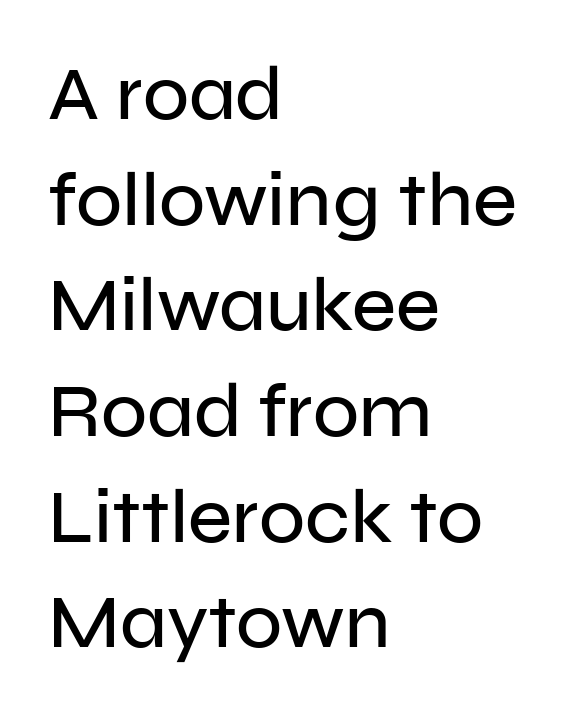
{"serif": "no", "italic": "no", "width": "normal", "stroke_contrast": "low", "x_height": "medium", "monospaced": "no", "underline": "no", "align": "left", "line_spacing": "normal", "line_spacing_ratio": 1.39, "letter_spacing": "normal", "letter_spacing_em": 0.0, "glyph_px": 76}
